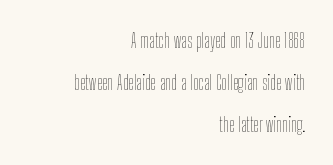
What's the leading like? Stretched, with rows far apart. This is not heavy type; no bold has been used. A typesetter would mark this as roman, not italic. Caption: multi-line text, flush right, ragged left. The gaps between neighbouring characters are ordinary and unremarkable. The space directly below the letters is spotless.
